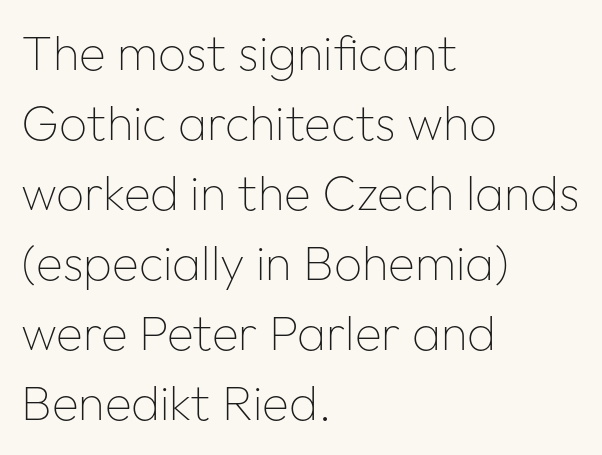
These lines sit exactly where default settings would place them. Which margin do the lines hug? The left one — the right edge is uneven. Posture: straight, roman, zero tilt. Each letter keeps its own natural width here, so spacing adapts to shape.
